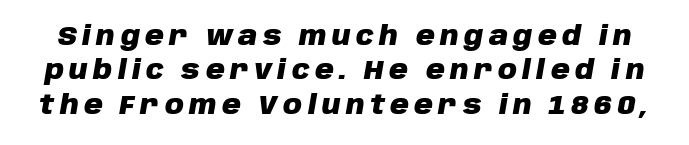
{"italic": "yes", "lean": "right", "slant_degrees": 10, "bold": "yes", "underline": "no", "line_spacing": "normal", "line_spacing_ratio": 1.32, "letter_spacing": "wide", "letter_spacing_em": 0.21, "glyph_px": 26}
